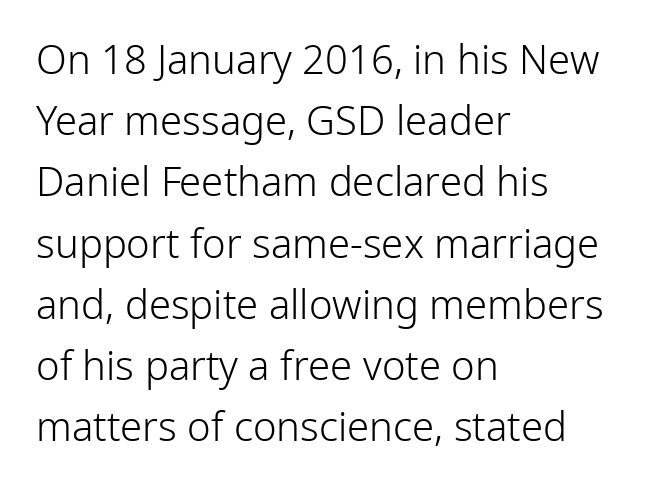
The image shows 40 px light sans-serif type, upright; set left-aligned, normal line spacing (1.53x), normal letter spacing, not underlined; low stroke contrast and a medium x-height.
